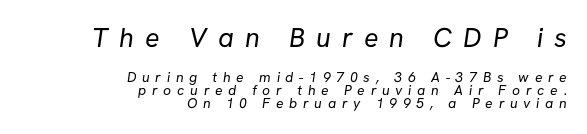
{"bold": "no", "underline": "no", "align": "right", "line_spacing": "tight", "line_spacing_ratio": 0.96, "letter_spacing": "wide", "letter_spacing_em": 0.41, "larger_block": "first", "size_ratio": 1.93, "glyph_px": 27}
